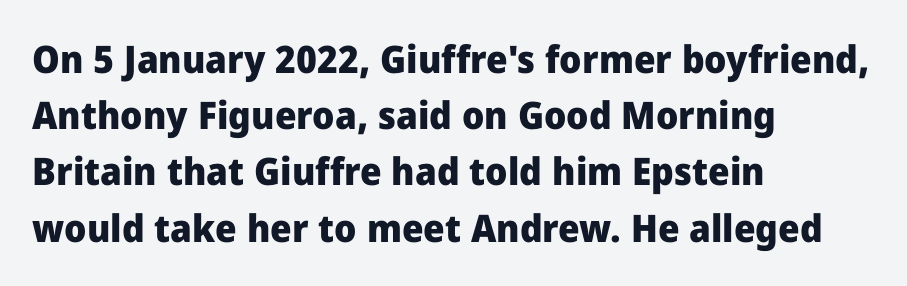
The image shows 38 px heavy sans-serif type, upright; set left-aligned, normal line spacing (1.48x), normal letter spacing, not underlined; low stroke contrast and a medium x-height.
